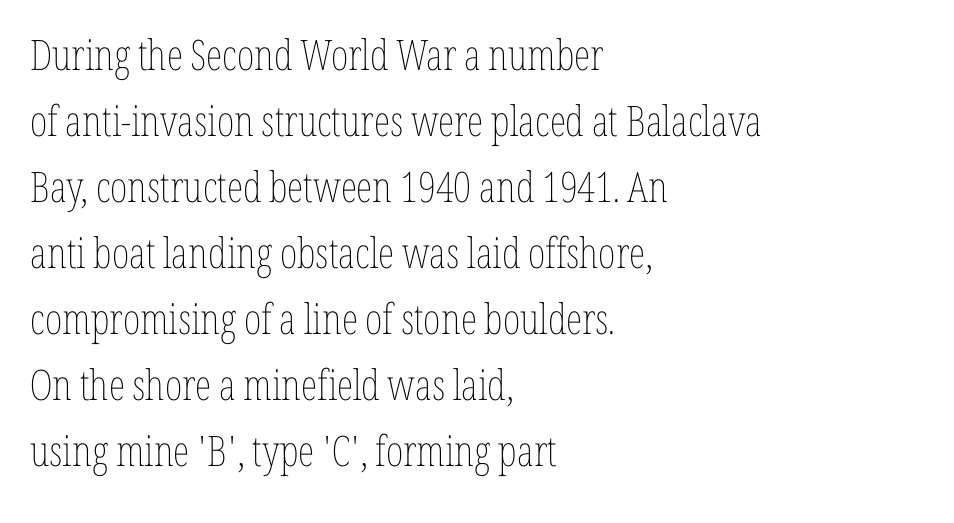
Here the designer chose a conventional face with non-uniform glyph widths. No extra ink here — the face is not bold. Any mark beneath the type? The region is blank. Typeset ragged right — the left edge is the straight one. Unlike italic type, these characters show no tilt at all. Quick note: interline space is typical.
